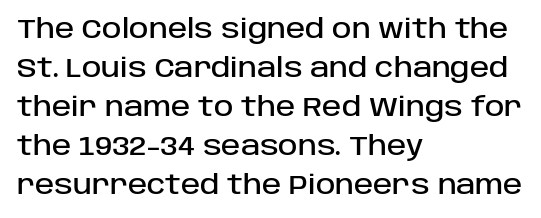
The image shows 26 px text type, upright; set left-aligned, normal line spacing (1.5x), normal letter spacing, not underlined.
